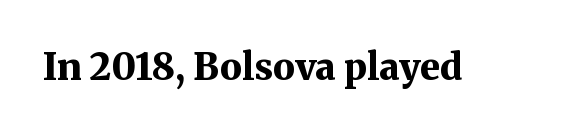
The image shows 37 px bold serif type, upright; set normal letter spacing, not underlined; medium stroke contrast and a medium x-height.
